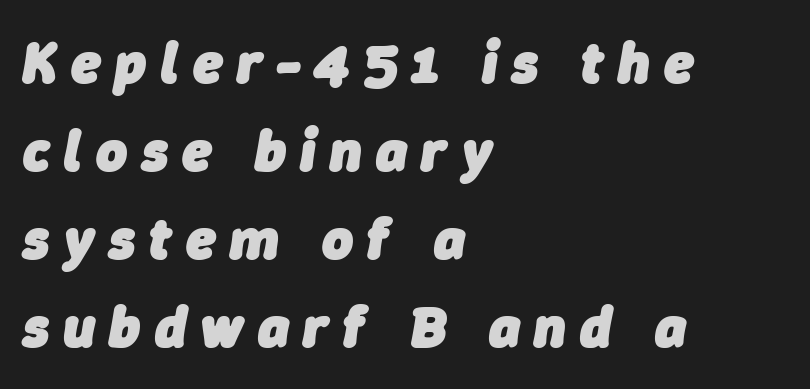
The image shows 59 px heavy type, italic (leaning right); set left-aligned, normal line spacing (1.49x), unusually wide letter spacing (+0.24 em), not underlined; low stroke contrast and a medium x-height.
